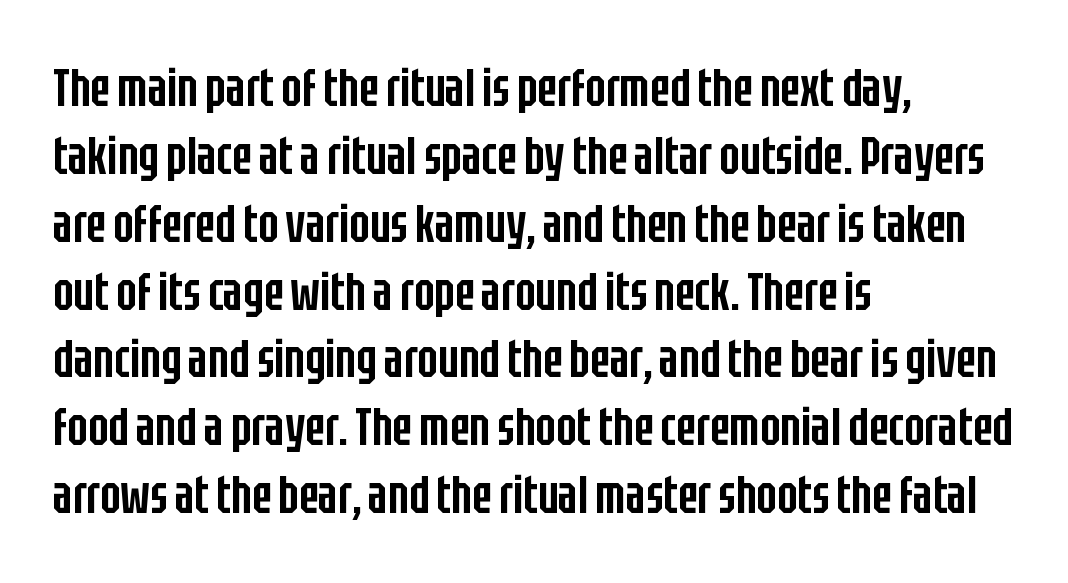
The image shows 53 px semibold, condensed sans-serif type, upright; set left-aligned, normal line spacing (1.28x), normal letter spacing, not underlined; low stroke contrast and a large x-height.
